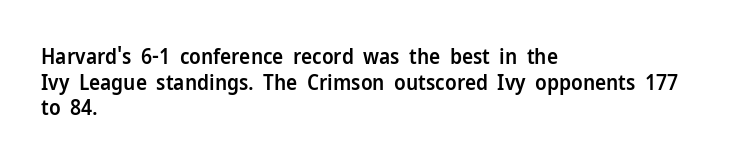
The image shows 21 px text type, upright; set left-aligned, line spacing 1.22x, normal letter spacing, not underlined.
